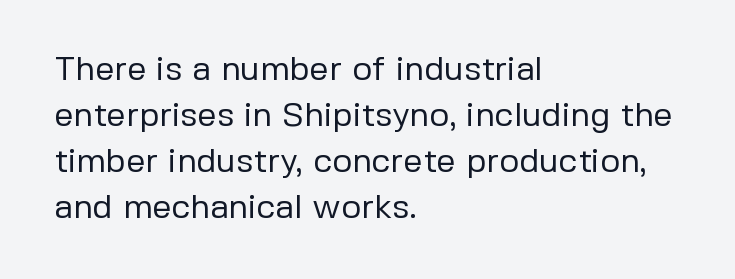
The image shows 34 px regular-weight sans-serif type, upright; set left-aligned, normal line spacing (1.35x), normal letter spacing, not underlined; low stroke contrast and a medium x-height.
